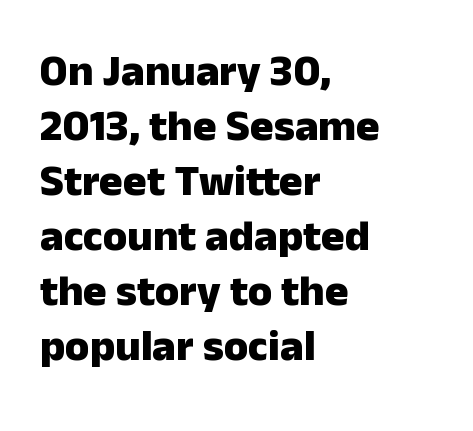
{"serif": "no", "italic": "no", "bold": "yes", "weight": "heavy", "width": "normal", "stroke_contrast": "low", "x_height": "medium", "monospaced": "no", "underline": "no", "align": "left", "line_spacing": "normal", "line_spacing_ratio": 1.25, "letter_spacing": "normal", "letter_spacing_em": 0.0, "glyph_px": 44}
